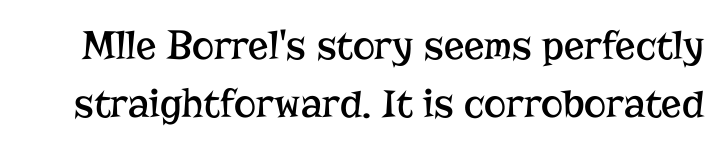
{"serif": "yes", "italic": "no", "bold": "no", "weight": "regular", "width": "normal", "stroke_contrast": "low", "x_height": "medium", "monospaced": "no", "underline": "no", "line_spacing": "normal", "line_spacing_ratio": 1.39, "letter_spacing": "normal", "letter_spacing_em": 0.0, "glyph_px": 42}
